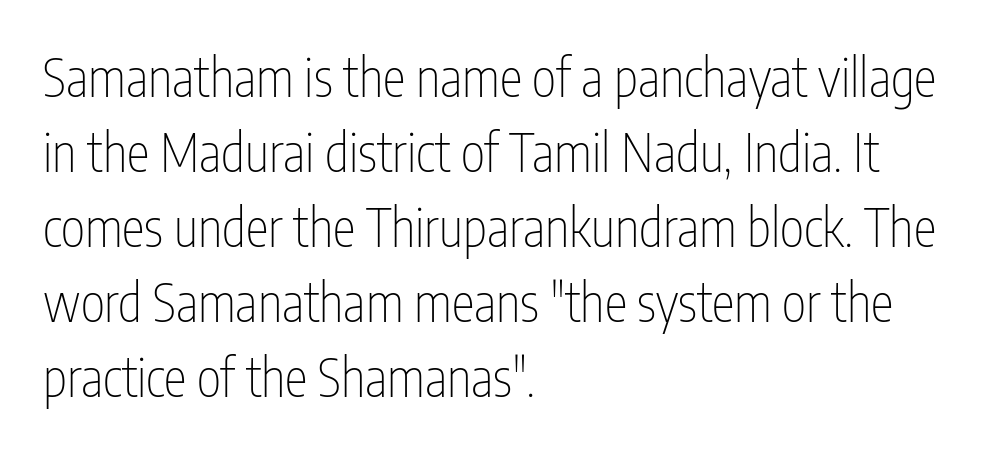
Q: Is the text bold? A: No.
Q: Is the text italic (slanted)? A: No, it is upright.
Q: Is the typeface a serif or a sans-serif typeface? A: Sans-serif.
Q: Is the text underlined? A: No.
Q: How is the paragraph aligned? A: Left-aligned.
Q: Is the spacing between letters normal or unusually wide? A: Normal.
Q: Is the spacing between lines tight, normal or loose? A: Normal.
Q: Width (condensed, normal, or wide)? A: Condensed.
Q: Stroke contrast? A: Low.
Q: x-height? A: Medium.
Q: Monospaced? A: No.
